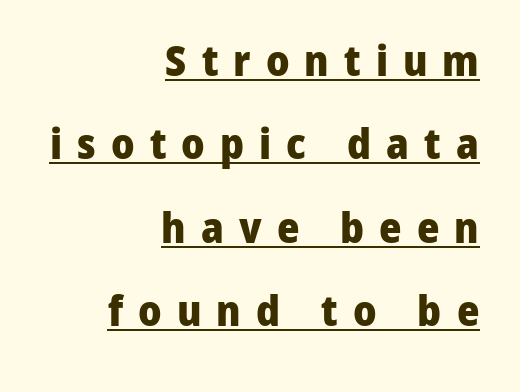
The image shows 43 px heavy sans-serif type, upright; set right-aligned, loose line spacing (1.94x), unusually wide letter spacing (+0.35 em), underlined; low stroke contrast and a medium x-height.
